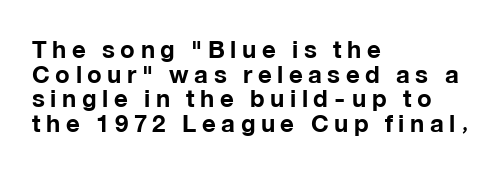
The font's upright variant was chosen for this text. A classic flush-left, rag-right setting is used for this passage. In terms of weight, the rendering is a true, heavy bold. This sample uses expanded letter spacing, leaving extra air between glyphs. Vertical spacing — tight.
